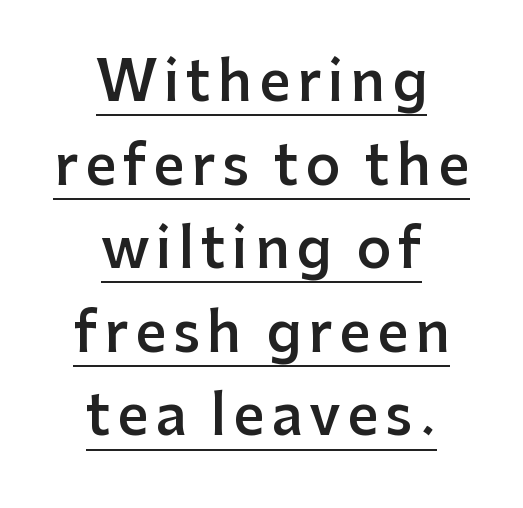
{"serif": "no", "italic": "no", "bold": "semi", "weight": "semibold", "width": "normal", "stroke_contrast": "low", "x_height": "medium", "monospaced": "no", "underline": "yes", "align": "center", "line_spacing": "normal", "line_spacing_ratio": 1.52, "glyph_px": 55}
